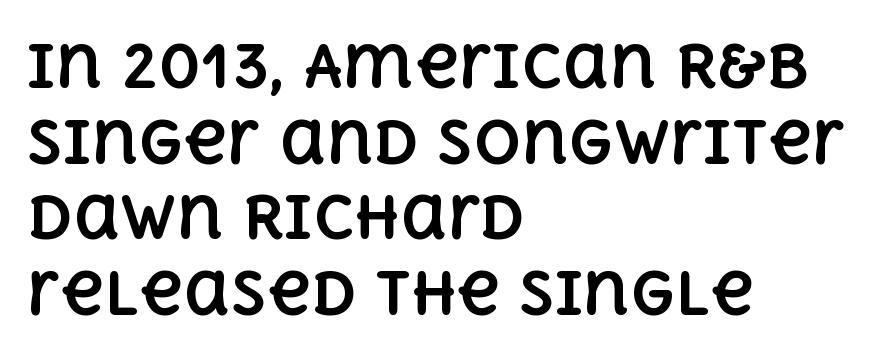
The image shows 59 px bold type, upright; set left-aligned, normal line spacing (1.28x), normal letter spacing, not underlined; a large x-height.
